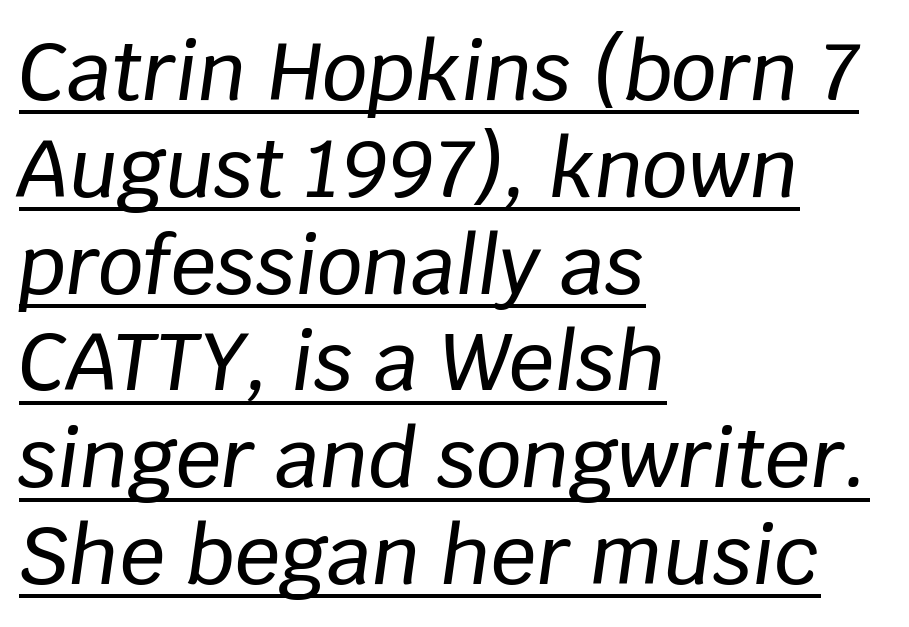
{"italic": "yes", "lean": "right", "slant_degrees": 8, "width": "normal", "stroke_contrast": "low", "x_height": "large", "monospaced": "no", "underline": "yes", "align": "left", "line_spacing_ratio": 1.21, "letter_spacing": "normal", "letter_spacing_em": 0.0, "glyph_px": 80}
